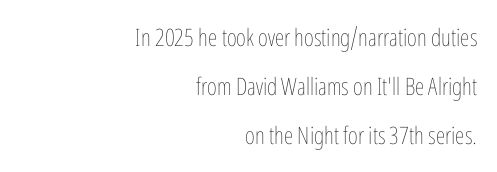
The image shows 24 px text type, upright; set right-aligned, loose line spacing (2.04x), normal letter spacing, not underlined.
